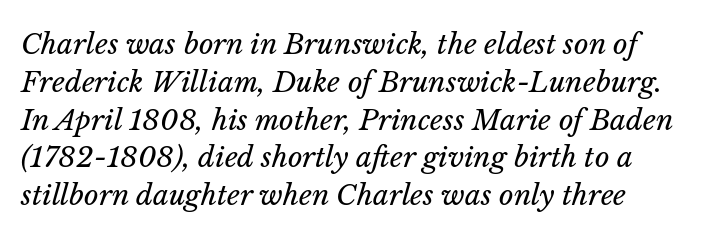
Q: Is the text bold? A: No.
Q: Is the text italic (slanted)? A: Yes, it leans right by about 14 degrees.
Q: Is the text underlined? A: No.
Q: Is the spacing between letters normal or unusually wide? A: Normal.
Q: Is the spacing between lines tight, normal or loose? A: Normal.
Q: Width (condensed, normal, or wide)? A: Normal.
Q: Stroke contrast? A: Low.
Q: x-height? A: Medium.
Q: Monospaced? A: No.
